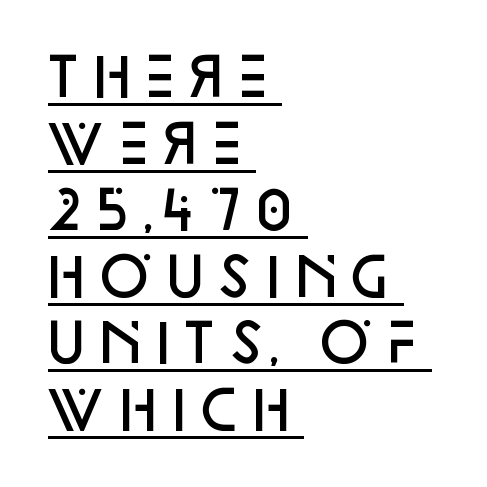
Q: Is the text bold? A: Semi-bold.
Q: Is the text italic (slanted)? A: No, it is upright.
Q: Is the typeface a serif or a sans-serif typeface? A: Sans-serif.
Q: Is the text underlined? A: Yes.
Q: How is the paragraph aligned? A: Left-aligned.
Q: Is the spacing between letters normal or unusually wide? A: Normal.
Q: Is the spacing between lines tight, normal or loose? A: Normal.
Q: Width (condensed, normal, or wide)? A: Normal.
Q: Stroke contrast? A: Low.
Q: x-height? A: Large.
Q: Monospaced? A: No.
